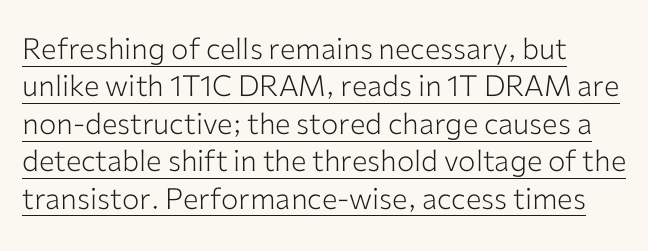
{"serif": "no", "italic": "no", "bold": "no", "weight": "light", "width": "normal", "stroke_contrast": "low", "x_height": "medium", "monospaced": "no", "underline": "yes", "line_spacing": "normal", "line_spacing_ratio": 1.29, "letter_spacing": "normal", "letter_spacing_em": 0.0, "glyph_px": 29}
